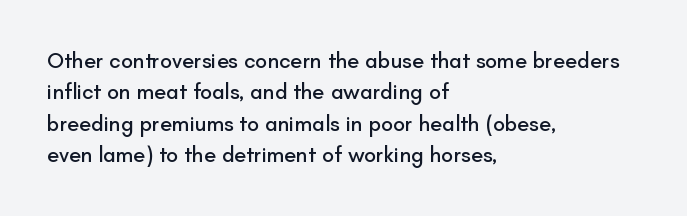
{"italic": "no", "underline": "no", "align": "left", "line_spacing": "normal", "line_spacing_ratio": 1.43, "letter_spacing": "normal", "letter_spacing_em": 0.0, "glyph_px": 22}
